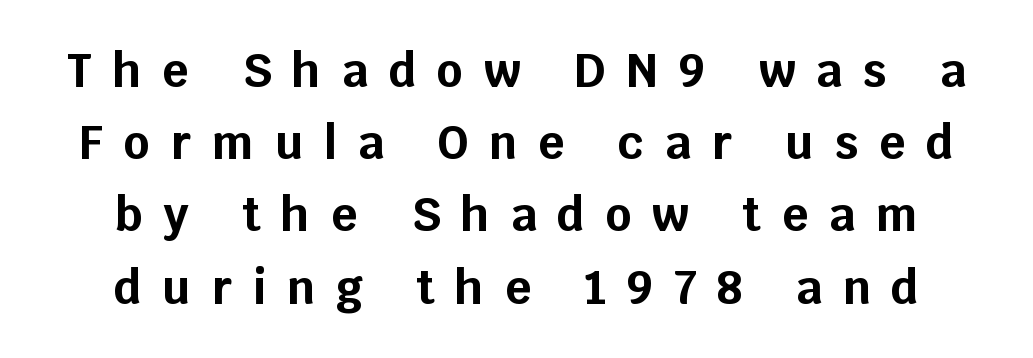
{"serif": "no", "italic": "no", "bold": "yes", "weight": "bold", "width": "normal", "stroke_contrast": "low", "x_height": "large", "monospaced": "no", "underline": "no", "align": "center", "line_spacing": "normal", "line_spacing_ratio": 1.57, "letter_spacing": "wide", "letter_spacing_em": 0.45, "glyph_px": 46}
